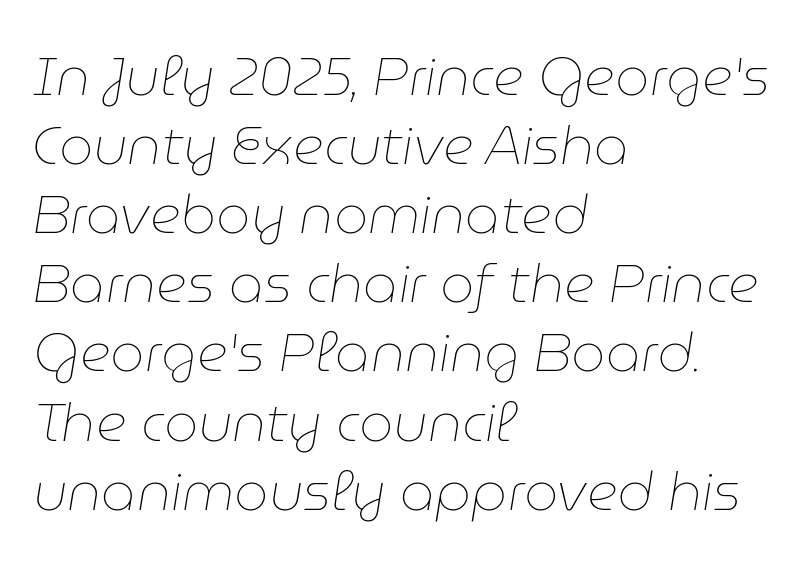
The image shows 54 px thin type, italic (leaning right); set left-aligned, normal line spacing (1.28x), normal letter spacing, not underlined; low stroke contrast and a medium x-height.
